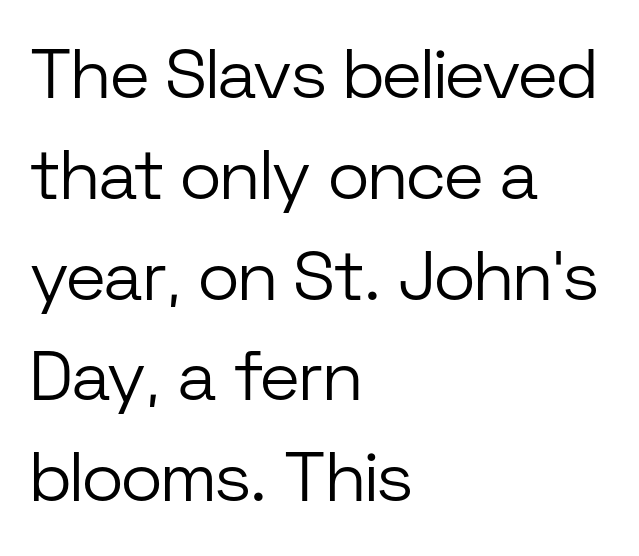
Here the designer chose a conventional face with non-uniform glyph widths. What stands out about the letter spacing? Nothing — it is the standard amount. Weight class: somewhere from thin through regular. Horizontal bands of white between lines are of average thickness. Nothing sits at the stroke ends, so this counts as sans-serif. The passage shown is not underscored anywhere.
